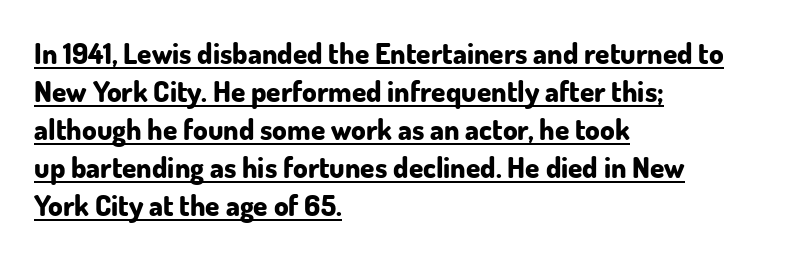
Leading: standard. Varying glyph widths throughout — classic text-font behaviour. Rendered with straight, roman letterforms. Caption: multi-line text, flush left, ragged right.
